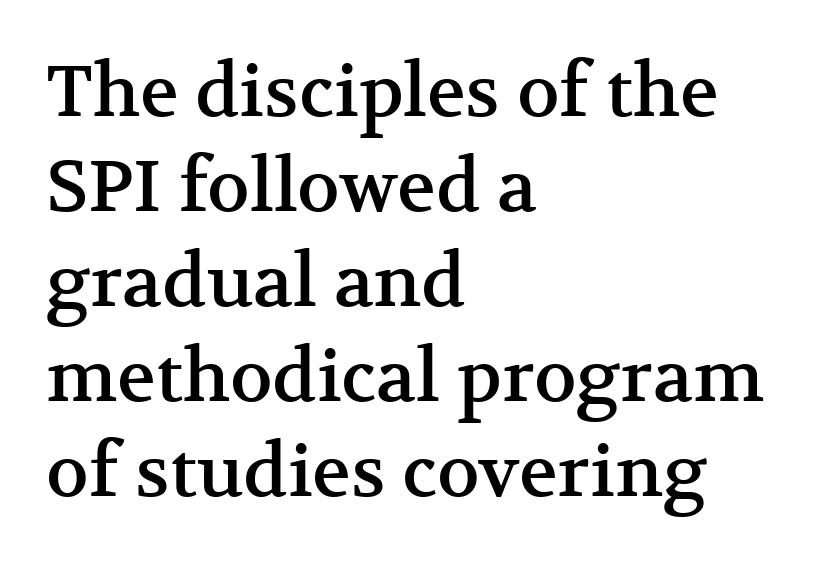
{"serif": "yes", "italic": "no", "width": "normal", "stroke_contrast": "medium", "x_height": "medium", "monospaced": "no", "underline": "no", "align": "left", "line_spacing": "normal", "line_spacing_ratio": 1.32, "letter_spacing": "normal", "letter_spacing_em": 0.0, "glyph_px": 72}
